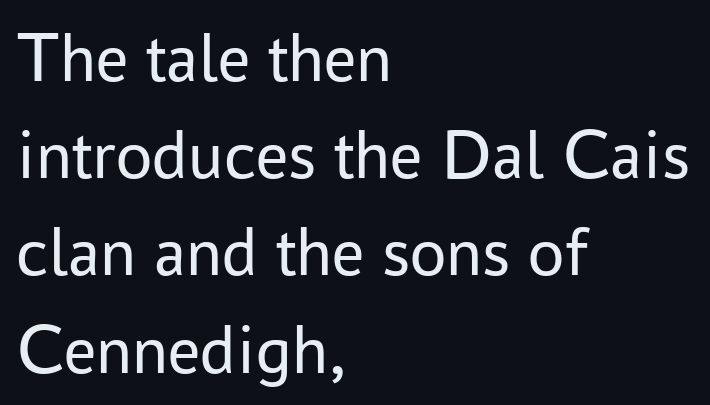
You could not count columns in this text — the font is proportionally spaced. If you measured baseline to baseline, you'd find a middling distance. Upright lettering throughout. Beneath every word, the page is bare. A quiet, ordinary-to-light weight characterises the typeface. Type style note: lacks serifs.
